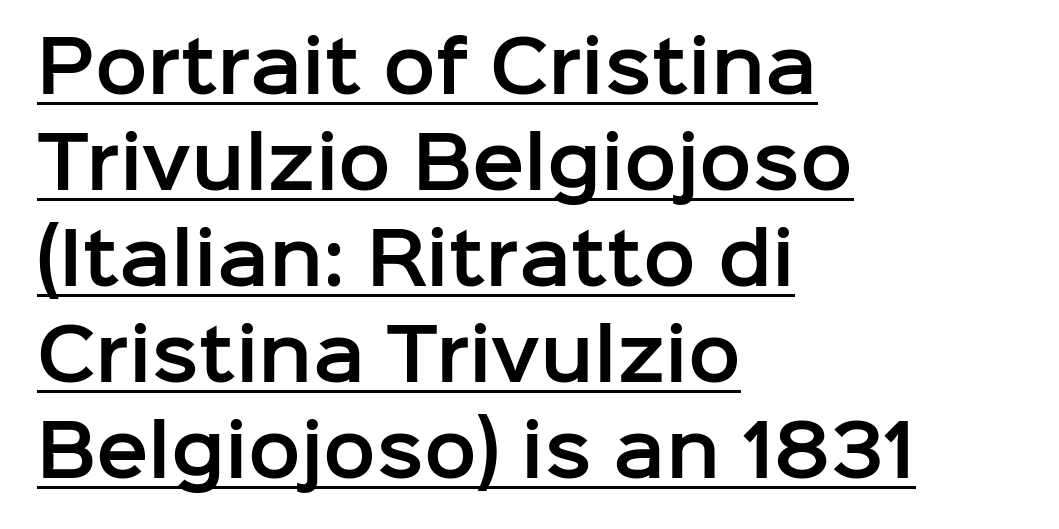
Q: Is the text italic (slanted)? A: No, it is upright.
Q: Is the typeface a serif or a sans-serif typeface? A: Sans-serif.
Q: Is the text underlined? A: Yes.
Q: How is the paragraph aligned? A: Left-aligned.
Q: Is the spacing between letters normal or unusually wide? A: Normal.
Q: Is the spacing between lines tight, normal or loose? A: Normal.
Q: Width (condensed, normal, or wide)? A: Normal.
Q: Stroke contrast? A: Low.
Q: x-height? A: Medium.
Q: Monospaced? A: No.
